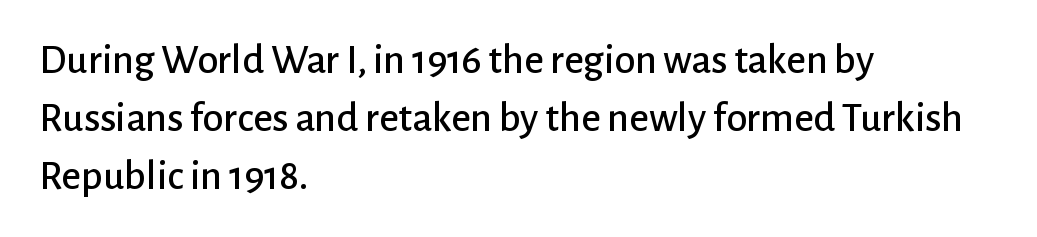
The image shows 42 px sans-serif type, upright; set left-aligned, normal line spacing (1.38x), normal letter spacing, not underlined; low stroke contrast and a medium x-height.
